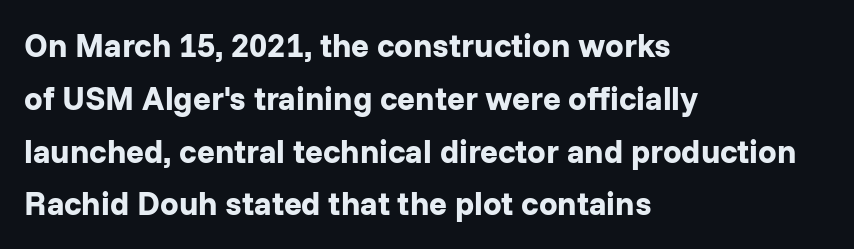
The image shows 33 px bold sans-serif type, upright; set left-aligned, normal line spacing (1.6x), normal letter spacing, not underlined; low stroke contrast and a medium x-height.
